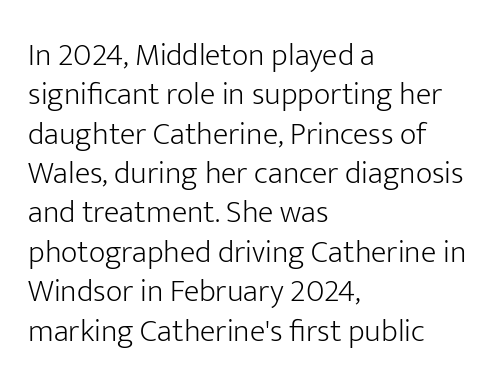
{"serif": "no", "italic": "no", "bold": "no", "weight": "light", "width": "normal", "stroke_contrast": "low", "x_height": "medium", "monospaced": "no", "underline": "no", "align": "left", "line_spacing_ratio": 1.23, "letter_spacing": "normal", "letter_spacing_em": 0.0, "glyph_px": 32}
